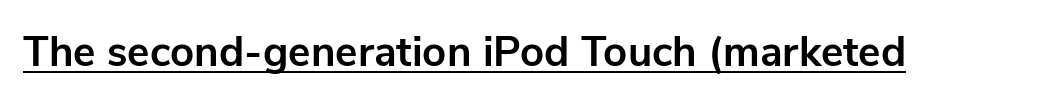
{"serif": "no", "italic": "no", "bold": "yes", "weight": "bold", "width": "normal", "stroke_contrast": "low", "x_height": "medium", "monospaced": "no", "underline": "yes", "letter_spacing": "normal", "letter_spacing_em": 0.0, "glyph_px": 42}
